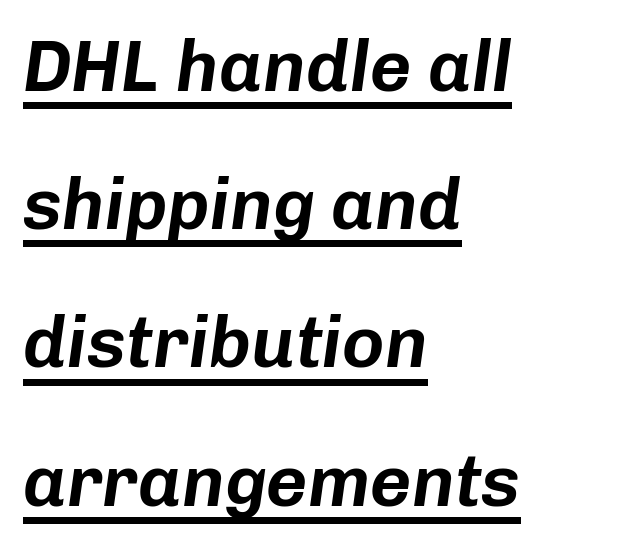
Q: Is the text italic (slanted)? A: Yes, it leans right by about 8 degrees.
Q: Is the text underlined? A: Yes.
Q: How is the paragraph aligned? A: Left-aligned.
Q: Is the spacing between letters normal or unusually wide? A: Normal.
Q: Is the spacing between lines tight, normal or loose? A: Loose.
Q: Width (condensed, normal, or wide)? A: Normal.
Q: Stroke contrast? A: Low.
Q: x-height? A: Medium.
Q: Monospaced? A: No.
